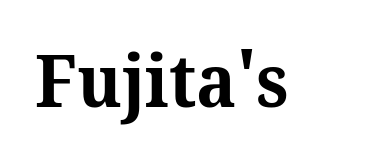
{"serif": "yes", "italic": "no", "bold": "yes", "weight": "bold", "width": "normal", "stroke_contrast": "medium", "x_height": "medium", "monospaced": "no", "underline": "no", "letter_spacing": "normal", "letter_spacing_em": 0.0, "glyph_px": 72}
